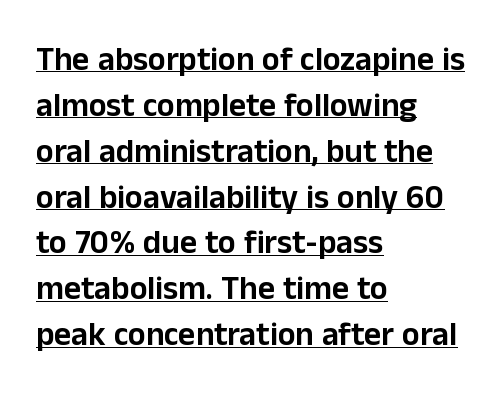
{"serif": "no", "italic": "no", "width": "normal", "stroke_contrast": "low", "x_height": "medium", "monospaced": "no", "underline": "yes", "align": "left", "line_spacing": "normal", "line_spacing_ratio": 1.39, "letter_spacing": "normal", "letter_spacing_em": 0.0, "glyph_px": 33}
